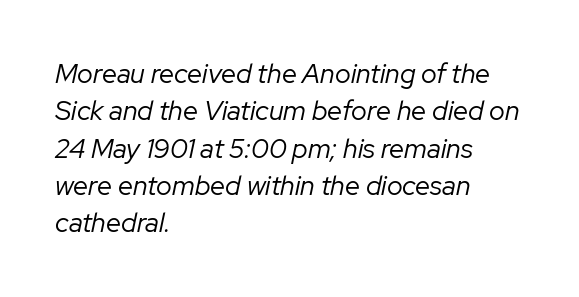
Quick note: underline off. Standard letterfit; no display-style spreading of the glyphs. A student would call this left alignment; a typographer would say flush left, rag right. Would a proofreader flag this as italicized? Yes. No heavy texture on the line: the type isn't bold. Evenly set lines give the paragraph a standard silhouette.
